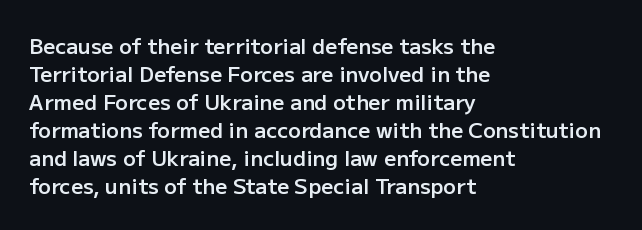
{"italic": "no", "bold": "semi", "underline": "no", "align": "left", "line_spacing": "normal", "line_spacing_ratio": 1.33, "letter_spacing": "normal", "letter_spacing_em": 0.0, "glyph_px": 21}
